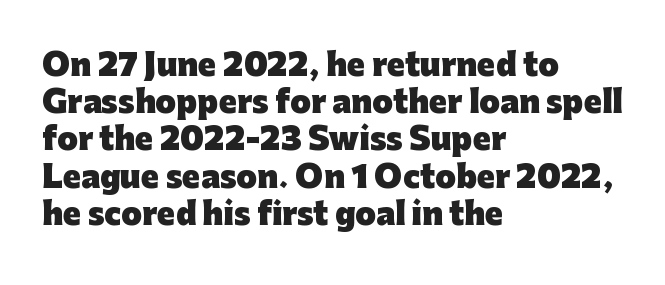
The image shows 30 px heavy sans-serif type, upright; set left-aligned, line spacing 1.24x, normal letter spacing, not underlined; low stroke contrast and a medium x-height.
